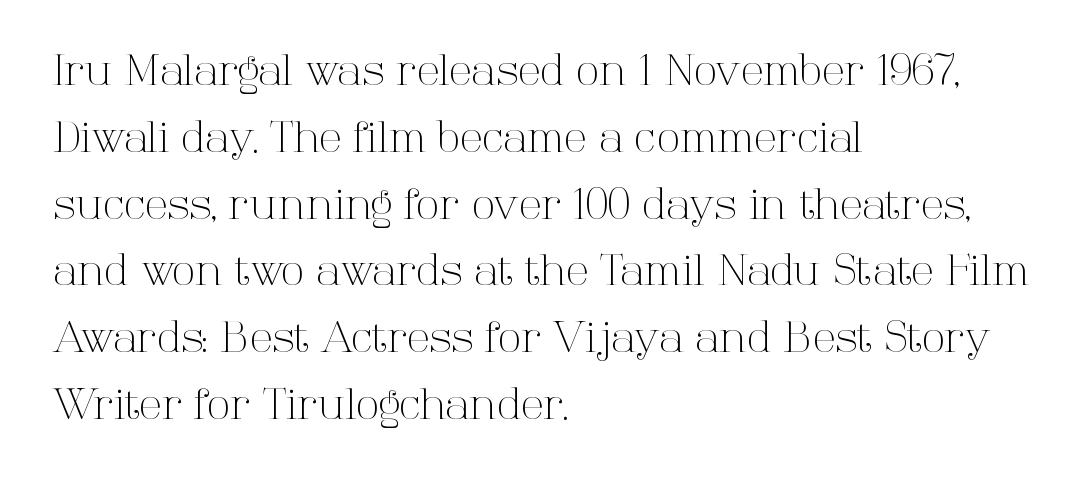
The image shows 42 px light serif type, upright; set left-aligned, normal line spacing (1.59x), normal letter spacing, not underlined; high stroke contrast and a medium x-height.
